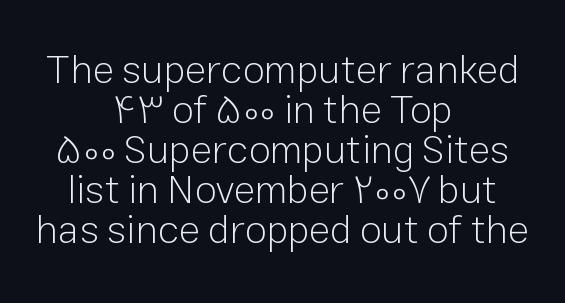
This is the regular roman posture of the typeface. Honestly, there is no underline to notice here at all. Each letter keeps its own natural width here, so spacing adapts to shape. Baseline-to-baseline distance is barely more than the letter height.
